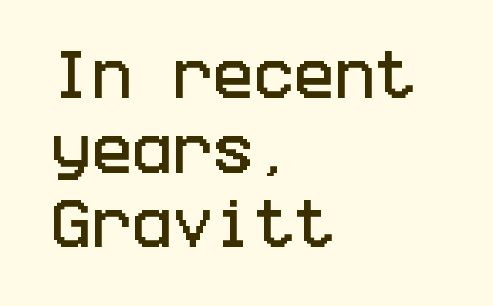
The typesetter chose a ragged-right arrangement here. A typesetter would mark this as roman, not italic. Nobody touched the tracking dial on this one. Anything drawn beneath the words? Only blank space. Horizontal bands of white between lines are of average thickness.
